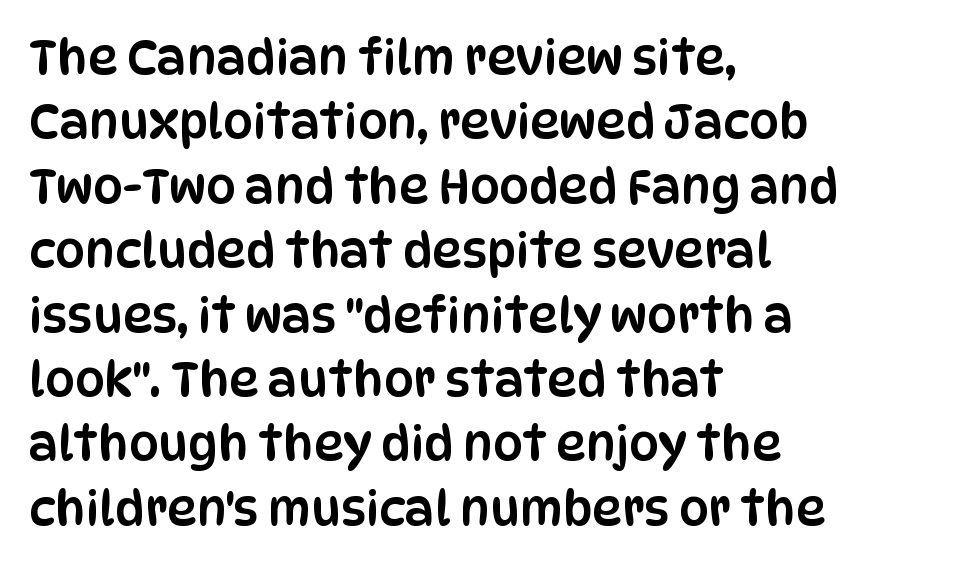
Think of a printed novel: that variable character pitch is what you see here. Is there much room between lines? A standard amount, neither cramped nor airy. Ascenders rise straight up at ninety degrees. Each word holds together tightly as a unit, with standard inter-letter gaps. The foot of each line stays bare and open. The rendering anchors every line to the left-hand side.
